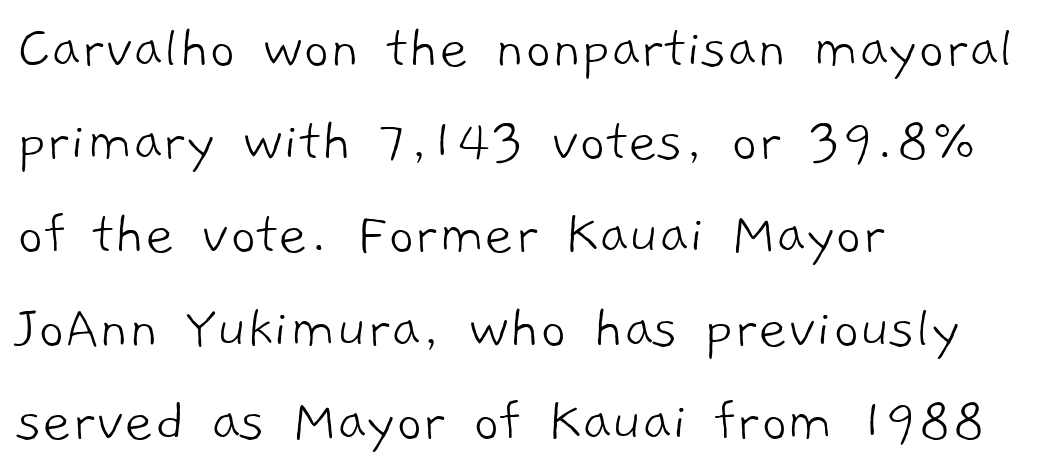
The image shows 63 px light sans-serif type; set left-aligned, normal line spacing (1.48x), normal letter spacing, not underlined; low stroke contrast and a medium x-height.
